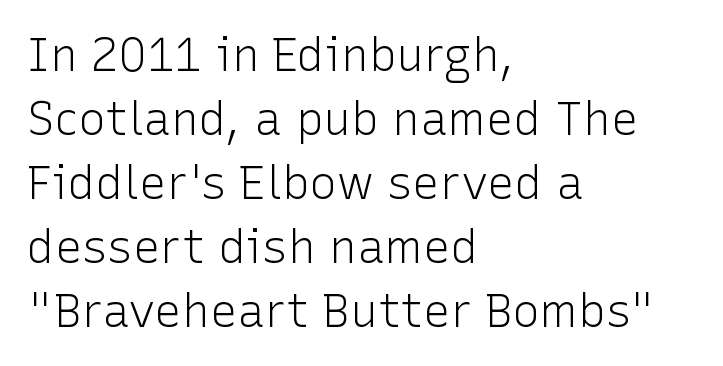
{"serif": "no", "italic": "no", "bold": "no", "weight": "light", "width": "normal", "stroke_contrast": "low", "x_height": "medium", "monospaced": "no", "underline": "no", "align": "left", "line_spacing": "normal", "line_spacing_ratio": 1.39, "letter_spacing": "normal", "letter_spacing_em": 0.0, "glyph_px": 46}
